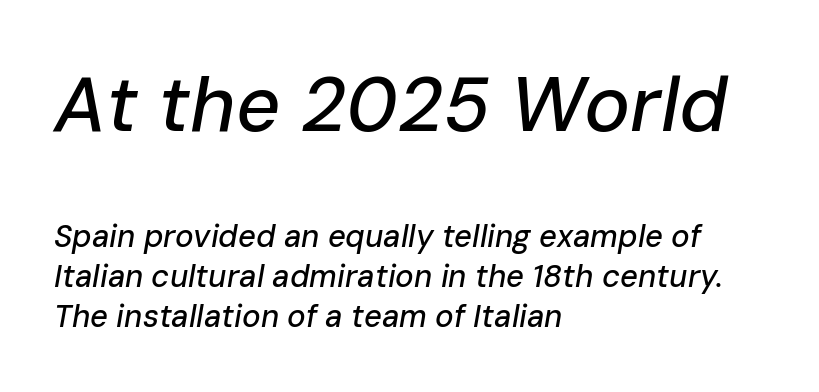
{"italic": "yes", "lean": "right", "slant_degrees": 10, "width": "normal", "stroke_contrast": "low", "x_height": "medium", "monospaced": "no", "underline": "no", "align": "left", "line_spacing": "normal", "line_spacing_ratio": 1.3, "letter_spacing": "normal", "letter_spacing_em": 0.0, "larger_block": "first", "size_ratio": 2.48, "glyph_px": 77}
